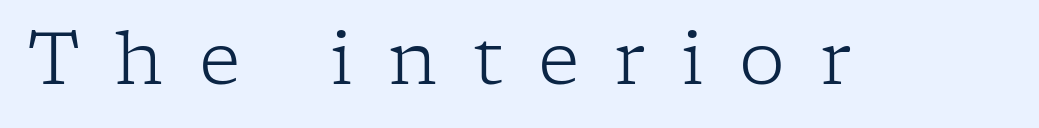
Q: Is the text bold? A: No.
Q: Is the text italic (slanted)? A: No, it is upright.
Q: Is the typeface a serif or a sans-serif typeface? A: Serif.
Q: Is the text underlined? A: No.
Q: Is the spacing between letters normal or unusually wide? A: Unusually wide.
Q: Width (condensed, normal, or wide)? A: Normal.
Q: Stroke contrast? A: Low.
Q: x-height? A: Medium.
Q: Monospaced? A: No.
